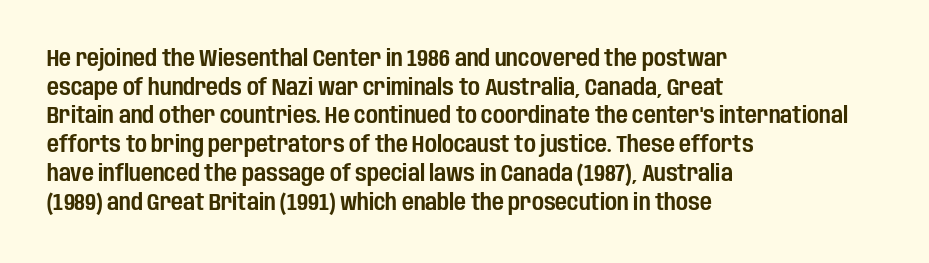
Quick note: not italic, upright. The letters sit at their default tracking, neither squeezed nor spread. The space between consecutive lines is moderate. This sample is left-justified, so line endings fall wherever the words run out. The string is rendered with underlining switched off.
